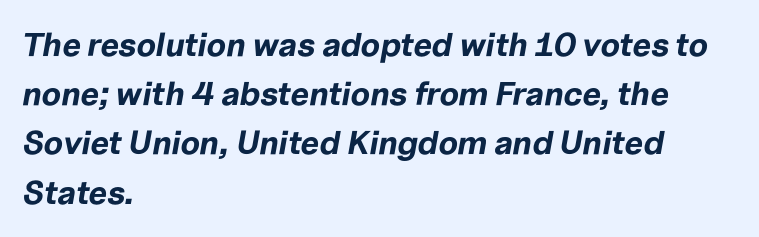
The image shows 33 px bold type, italic (leaning right); set left-aligned, normal line spacing (1.49x), normal letter spacing, not underlined; low stroke contrast and a medium x-height.
